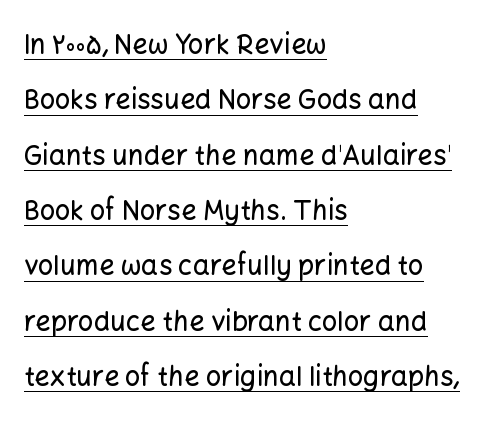
The image shows 27 px text type, upright; set left-aligned, loose line spacing (2.05x), normal letter spacing, underlined.
